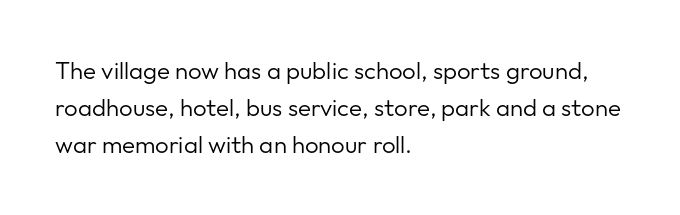
{"italic": "no", "bold": "no", "underline": "no", "align": "left", "line_spacing": "normal", "line_spacing_ratio": 1.54, "letter_spacing": "normal", "letter_spacing_em": 0.0, "glyph_px": 24}
